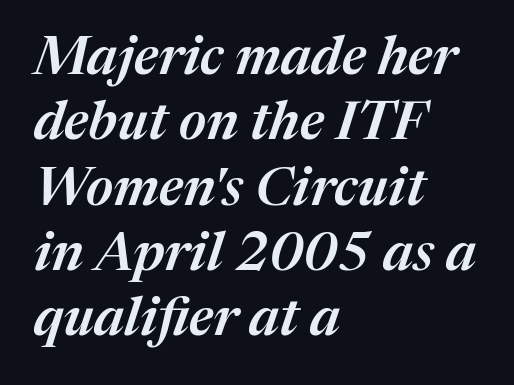
The strip under each line holds only bare page. Designer's note — italics engaged. Compared with a centered layout, this one pins lines to the left instead. Does extra space separate the letters? No, they use regular spacing.
